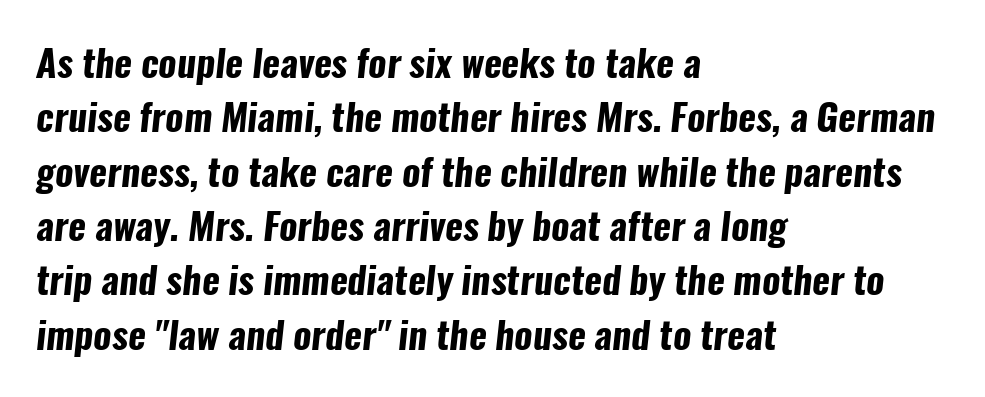
{"serif": "no", "bold": "yes", "weight": "bold", "width": "condensed", "stroke_contrast": "low", "x_height": "medium", "monospaced": "no", "underline": "no", "align": "left", "line_spacing": "normal", "line_spacing_ratio": 1.43, "letter_spacing": "normal", "letter_spacing_em": 0.0, "glyph_px": 38}
